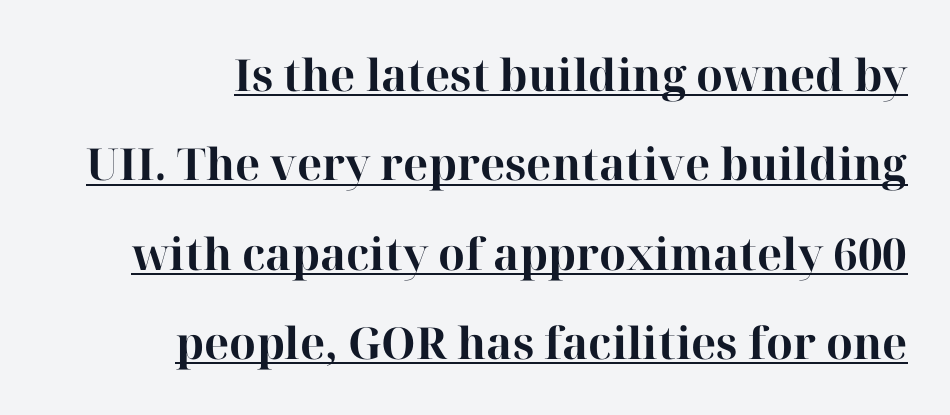
{"serif": "yes", "italic": "no", "bold": "yes", "weight": "bold", "width": "normal", "stroke_contrast": "high", "x_height": "medium", "monospaced": "no", "underline": "yes", "align": "right", "line_spacing": "loose", "line_spacing_ratio": 2.03, "letter_spacing": "normal", "letter_spacing_em": 0.0, "glyph_px": 44}
